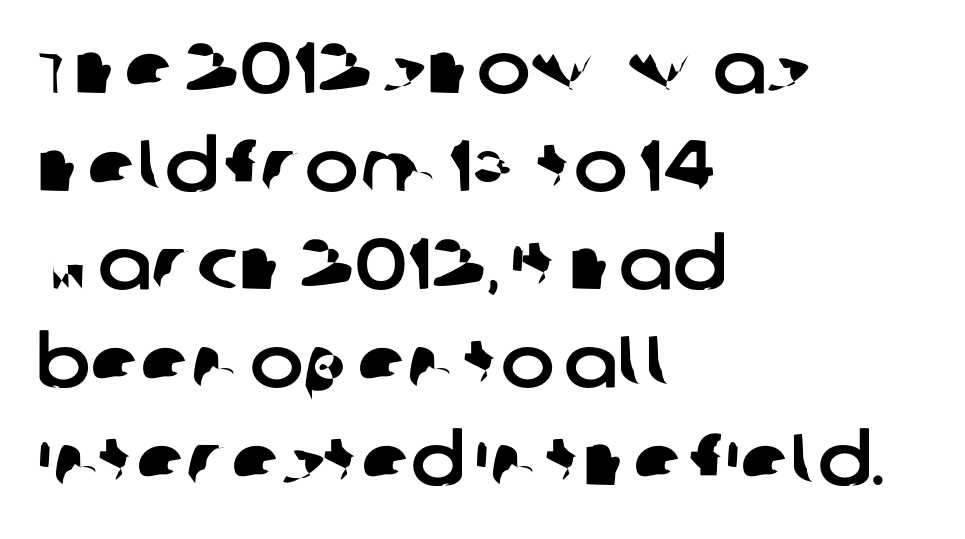
Q: Is the typeface a serif or a sans-serif typeface? A: Sans-serif.
Q: Is the text underlined? A: No.
Q: How is the paragraph aligned? A: Left-aligned.
Q: Is the spacing between letters normal or unusually wide? A: Normal.
Q: Is the spacing between lines tight, normal or loose? A: Normal.
Q: Width (condensed, normal, or wide)? A: Normal.
Q: Stroke contrast? A: Low.
Q: x-height? A: Large.
Q: Monospaced? A: No.
